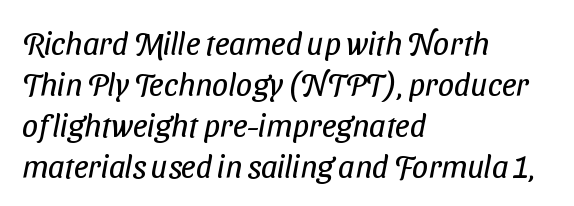
The image shows 32 px regular-weight, condensed sans-serif type; set left-aligned, normal line spacing (1.28x), normal letter spacing, not underlined; low stroke contrast and a medium x-height.
